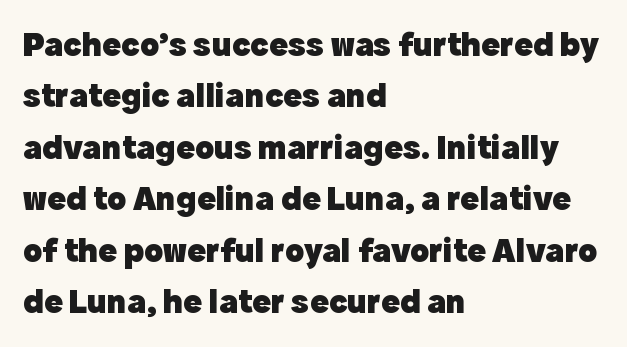
{"serif": "no", "italic": "no", "bold": "yes", "weight": "heavy", "width": "normal", "x_height": "medium", "monospaced": "no", "underline": "no", "align": "left", "line_spacing": "normal", "line_spacing_ratio": 1.47, "letter_spacing": "normal", "letter_spacing_em": 0.0, "glyph_px": 35}
